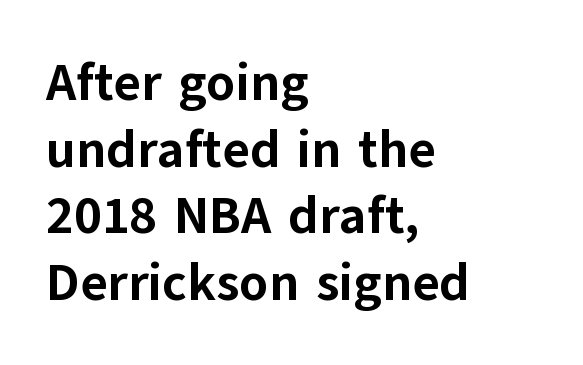
The tracking reads as untouched default to a designer's eye. Students, observe: this is what conventionally led text looks like. Any mark beneath the type? The region is blank. Look at the stroke-to-counter ratio: heavy, a bold. When letters stand straight like this, we call the style roman or upright.
